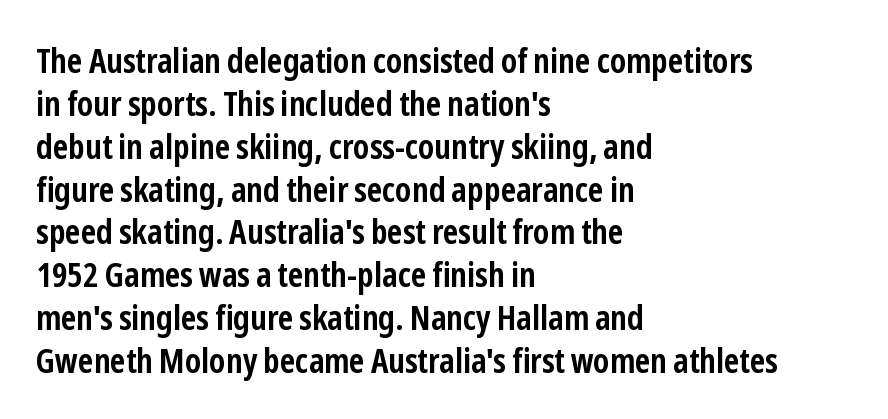
Every row of glyphs begins at an identical x-position on the left. Nothing unusual about the tracking: characters are spaced as the font intends. The baseline area is clear. Reading down the column, the eye jumps a familiar distance to each next line.
